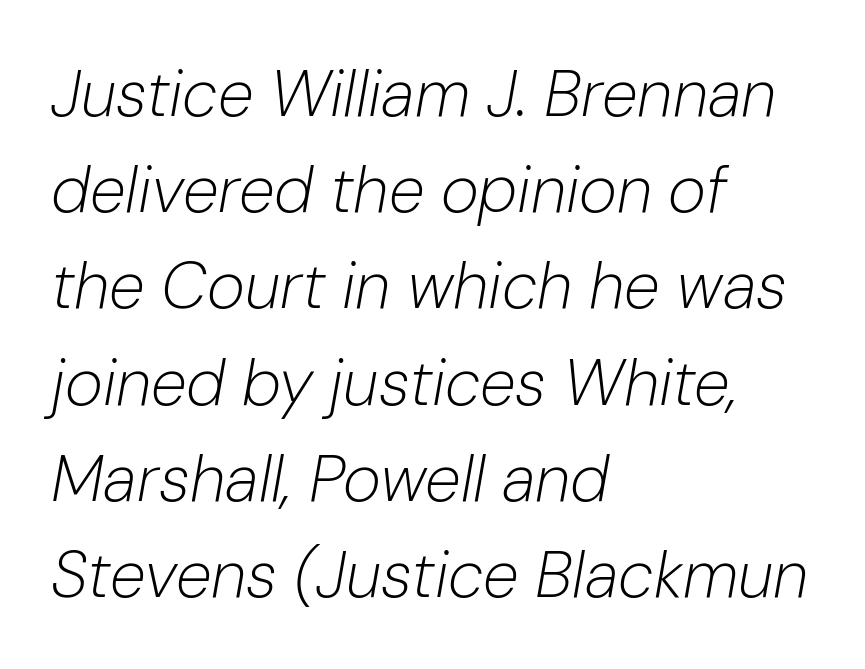
Heaviness? Minimal to ordinary, like unemphasized prose. One-word summary of the alignment: left. Words appear dense and cohesive because spacing is normal. This sample keeps an unexceptional amount of space between lines. The whole block is typeset with a tilt.
